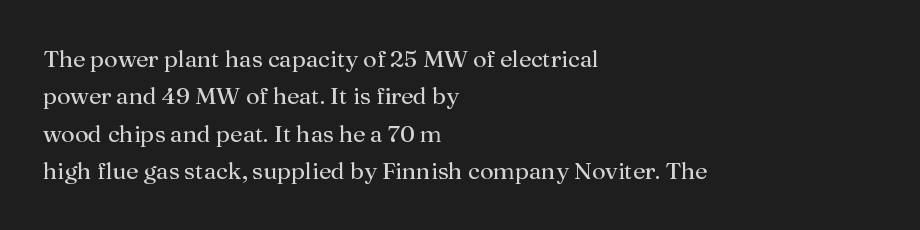
The image shows 24 px text type, upright; set left-aligned, normal line spacing (1.56x), normal letter spacing, not underlined.
